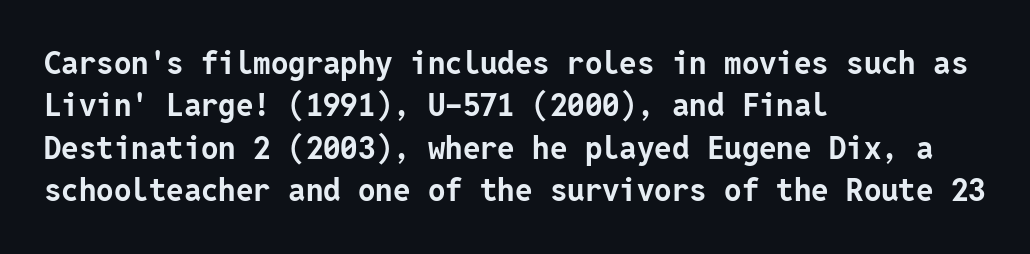
Q: Is the text bold? A: Yes.
Q: Is the text italic (slanted)? A: No, it is upright.
Q: Is the typeface a serif or a sans-serif typeface? A: Sans-serif.
Q: Is the text underlined? A: No.
Q: How is the paragraph aligned? A: Left-aligned.
Q: Is the spacing between letters normal or unusually wide? A: Normal.
Q: Is the spacing between lines tight, normal or loose? A: Normal.
Q: Width (condensed, normal, or wide)? A: Normal.
Q: Stroke contrast? A: Low.
Q: x-height? A: Medium.
